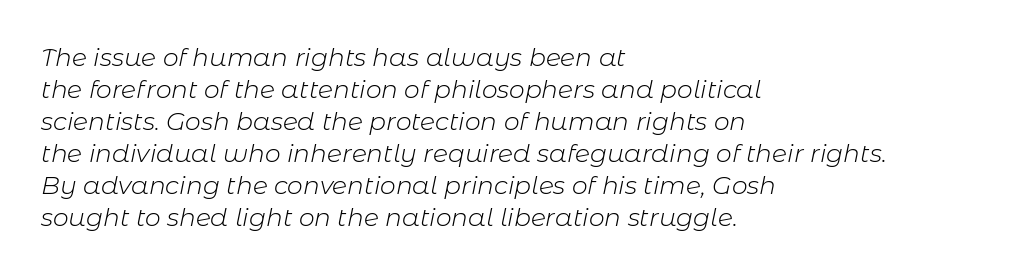
{"italic": "yes", "lean": "right", "slant_degrees": 11, "bold": "no", "underline": "no", "align": "left", "line_spacing": "normal", "line_spacing_ratio": 1.28, "letter_spacing": "normal", "letter_spacing_em": 0.0, "glyph_px": 25}
